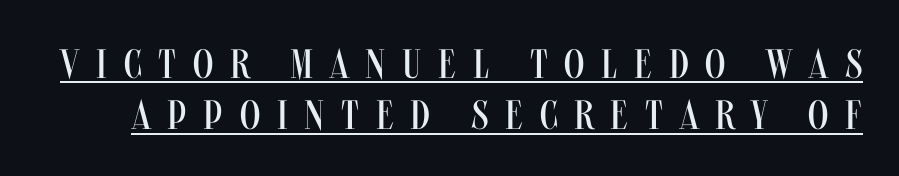
{"serif": "no", "italic": "no", "bold": "no", "weight": "regular", "width": "condensed", "stroke_contrast": "medium", "x_height": "large", "monospaced": "no", "underline": "yes", "line_spacing": "normal", "line_spacing_ratio": 1.25, "letter_spacing": "wide", "letter_spacing_em": 0.41, "glyph_px": 41}
